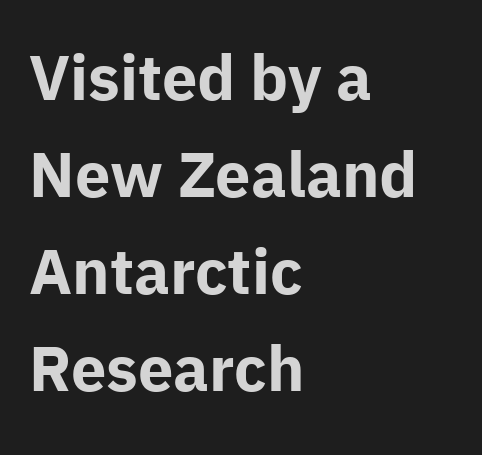
Q: Is the text bold? A: Yes.
Q: Is the text italic (slanted)? A: No, it is upright.
Q: Is the typeface a serif or a sans-serif typeface? A: Sans-serif.
Q: Is the text underlined? A: No.
Q: How is the paragraph aligned? A: Left-aligned.
Q: Is the spacing between letters normal or unusually wide? A: Normal.
Q: Is the spacing between lines tight, normal or loose? A: Normal.
Q: Width (condensed, normal, or wide)? A: Normal.
Q: Stroke contrast? A: Low.
Q: x-height? A: Medium.
Q: Monospaced? A: No.
